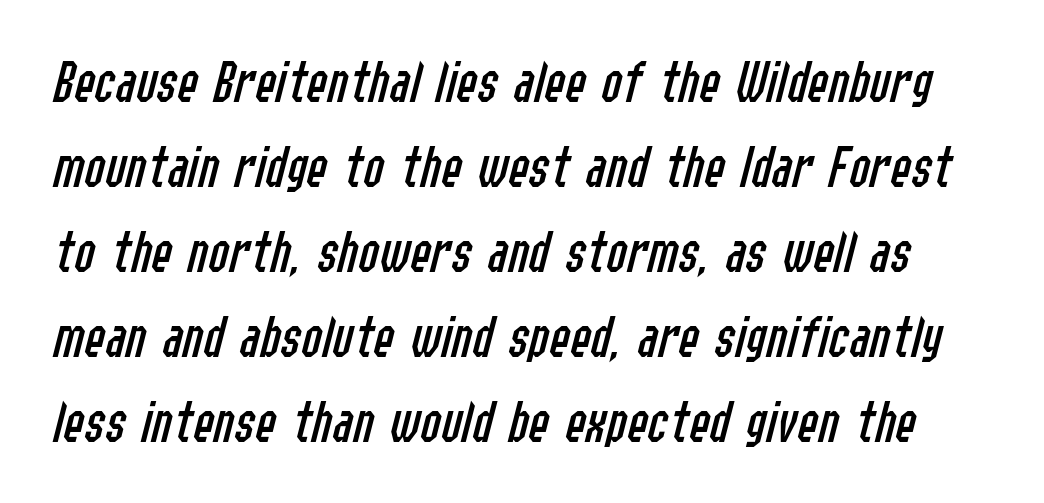
Default kerning and tracking; the words read as compact shapes. These lines were composed using italics. These lines are rendered in a variable-pitch font. How would I describe the line gaps? Plain and ordinary. Vertical stems look standard width or narrower in stroke. Any mark beneath the type? The region is blank.
